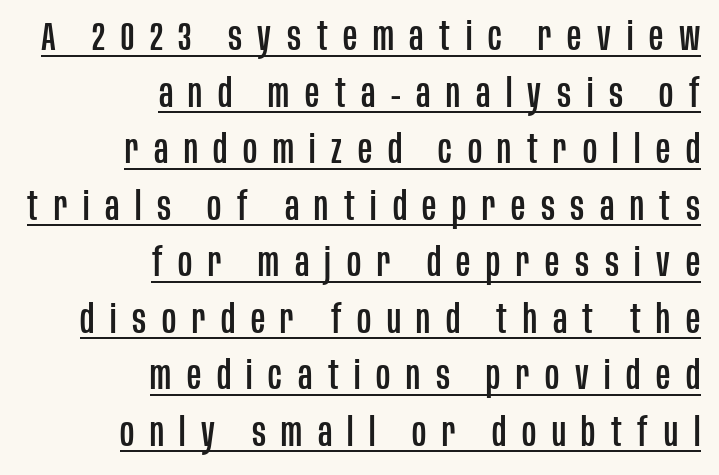
The lettering holds an erect, upright posture throughout. You could only call the tracking loose — the letters float apart. Regarding serifs, this sample does without them. Is this a fixed-width face? No — the glyphs have proportional, varying widths.
